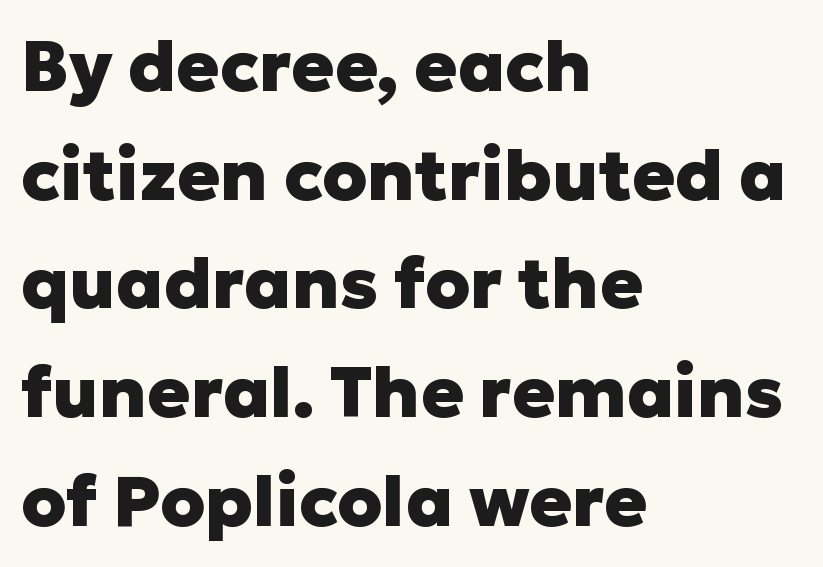
{"serif": "no", "italic": "no", "bold": "yes", "weight": "heavy", "width": "normal", "stroke_contrast": "low", "x_height": "medium", "monospaced": "no", "underline": "no", "align": "left", "line_spacing": "normal", "line_spacing_ratio": 1.53, "letter_spacing": "normal", "letter_spacing_em": 0.0, "glyph_px": 71}
